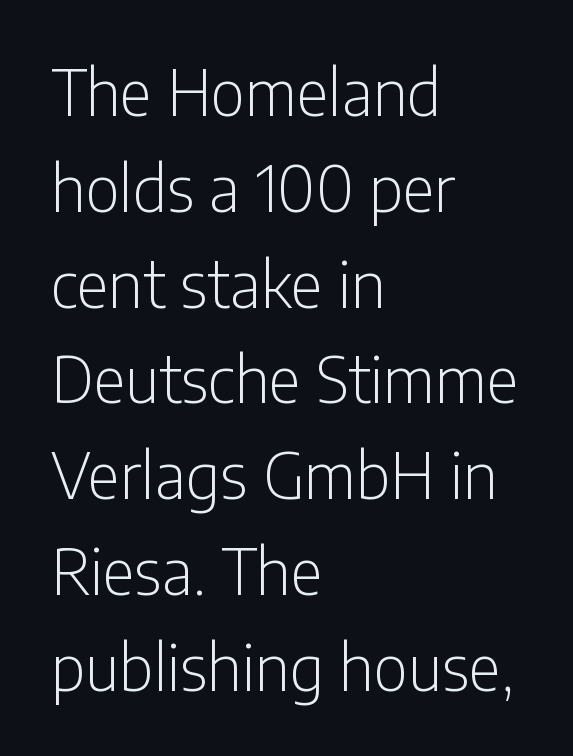
A student would call this left alignment; a typographer would say flush left, rag right. It's the straight-up-and-down kind of type. How are the letters spaced? Ordinarily, with no added tracking. Stroke mass is kept to a normal reading level or below. Students, observe: this is what conventionally led text looks like.
